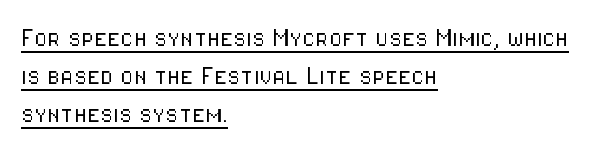
The image shows 30 px light, condensed sans-serif type, upright; set left-aligned, normal line spacing (1.27x), normal letter spacing, underlined; low stroke contrast and a medium x-height.
